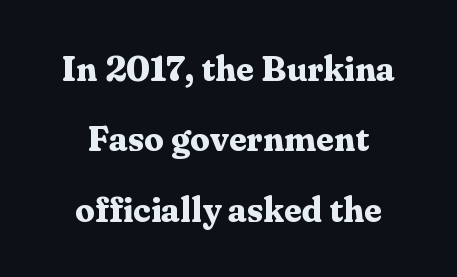
{"serif": "yes", "italic": "no", "bold": "yes", "weight": "bold", "width": "normal", "stroke_contrast": "medium", "x_height": "medium", "monospaced": "no", "underline": "no", "align": "center", "line_spacing": "loose", "line_spacing_ratio": 2.01, "letter_spacing": "normal", "letter_spacing_em": 0.0, "glyph_px": 35}
